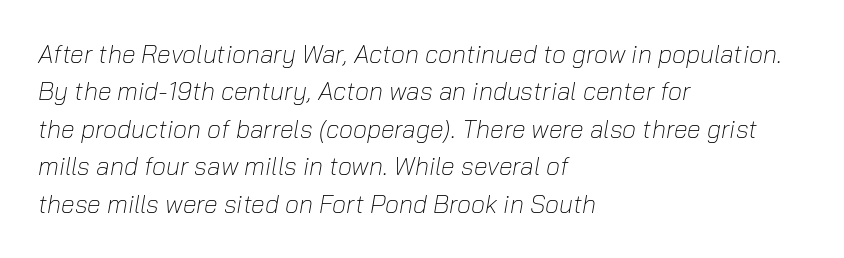
Each stroke keeps to a modest, everyday thickness or less. Casual observation: everything's shoved over to the left. Yep, that's italic — everything's leaning. The space beneath each line is pristine and unruled.
